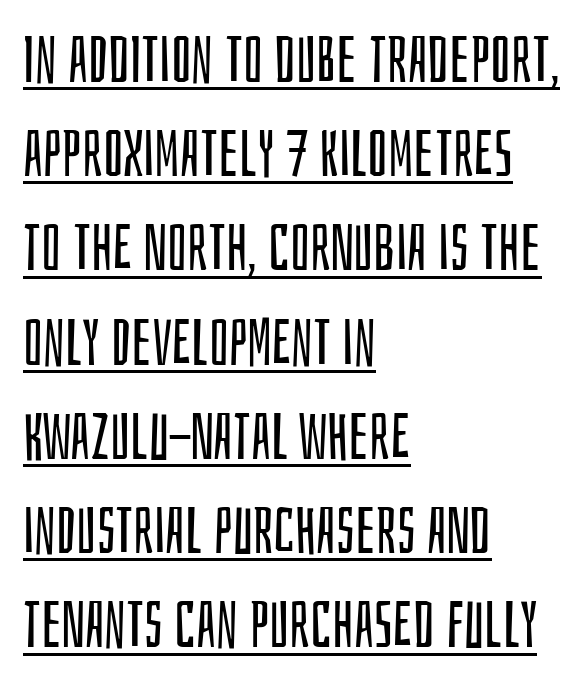
Q: Is the text bold? A: No.
Q: Is the text italic (slanted)? A: No, it is upright.
Q: Is the typeface a serif or a sans-serif typeface? A: Sans-serif.
Q: Is the text underlined? A: Yes.
Q: How is the paragraph aligned? A: Left-aligned.
Q: Is the spacing between letters normal or unusually wide? A: Normal.
Q: Is the spacing between lines tight, normal or loose? A: Normal.
Q: Width (condensed, normal, or wide)? A: Condensed.
Q: Stroke contrast? A: Low.
Q: x-height? A: Large.
Q: Monospaced? A: No.
